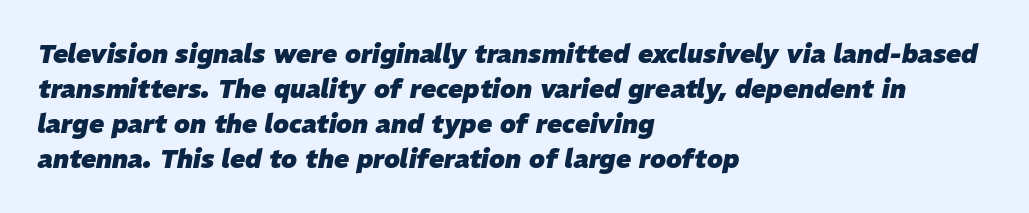
Regular leading. Characters are canted at an angle relative to the baseline's perpendicular. Quick note: underline off. Line beginnings align vertically; line endings do not. Heavy, bold letterforms.
